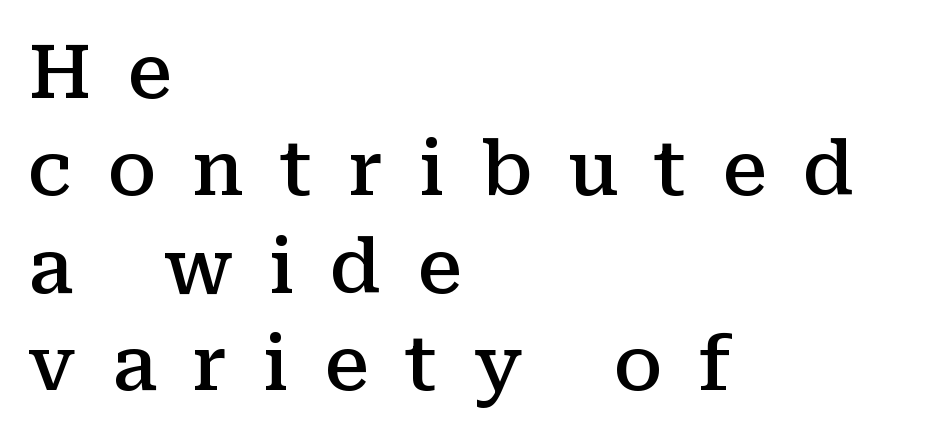
Q: Is the text bold? A: Semi-bold.
Q: Is the text italic (slanted)? A: No, it is upright.
Q: Is the typeface a serif or a sans-serif typeface? A: Serif.
Q: Is the text underlined? A: No.
Q: How is the paragraph aligned? A: Left-aligned.
Q: Is the spacing between letters normal or unusually wide? A: Unusually wide.
Q: Is the spacing between lines tight, normal or loose? A: Normal.
Q: Width (condensed, normal, or wide)? A: Normal.
Q: Stroke contrast? A: Medium.
Q: x-height? A: Medium.
Q: Monospaced? A: No.
